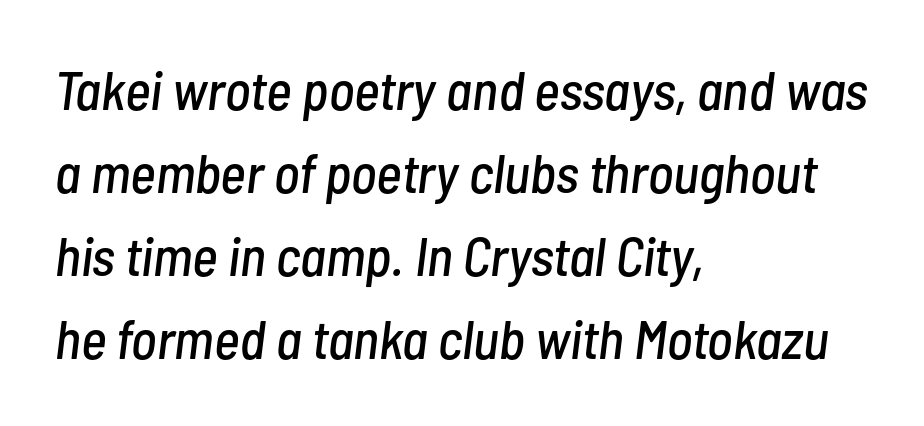
Q: Is the text italic (slanted)? A: Yes, it leans right by about 7 degrees.
Q: Is the text underlined? A: No.
Q: How is the paragraph aligned? A: Left-aligned.
Q: Is the spacing between letters normal or unusually wide? A: Normal.
Q: Is the spacing between lines tight, normal or loose? A: Normal.
Q: Width (condensed, normal, or wide)? A: Condensed.
Q: Stroke contrast? A: Low.
Q: x-height? A: Medium.
Q: Monospaced? A: No.
